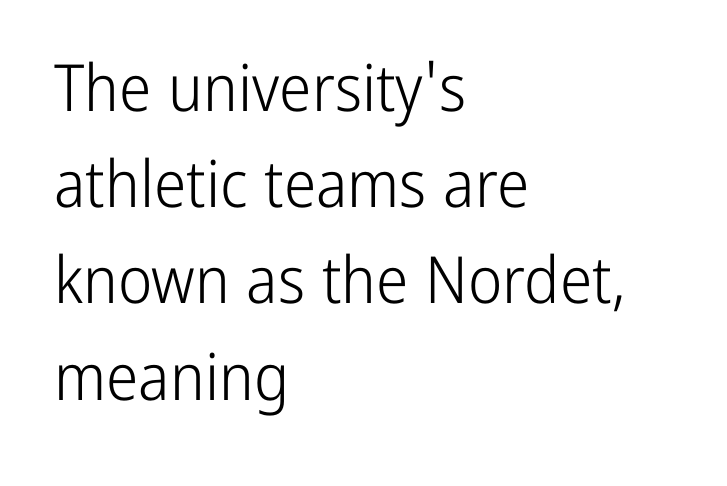
Notice how the stems are strictly vertical — no italics here. A clean baseline with only descenders dipping below it. Which margin do the lines hug? The left one — the right edge is uneven. Horizontal bands of white between lines are of average thickness.
